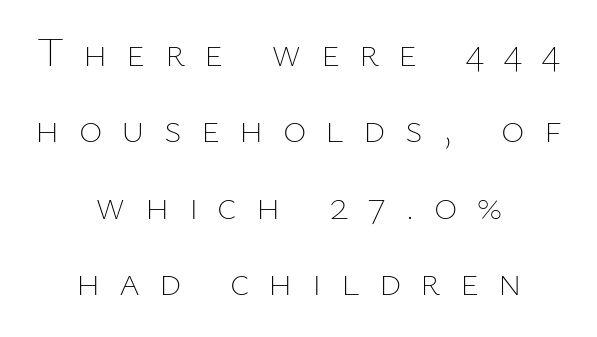
Q: Is the text bold? A: No.
Q: Is the text italic (slanted)? A: No, it is upright.
Q: Is the text underlined? A: No.
Q: How is the paragraph aligned? A: Centered.
Q: Is the spacing between letters normal or unusually wide? A: Unusually wide.
Q: Is the spacing between lines tight, normal or loose? A: Loose.
Q: Width (condensed, normal, or wide)? A: Normal.
Q: Stroke contrast? A: Low.
Q: x-height? A: Medium.
Q: Monospaced? A: No.
